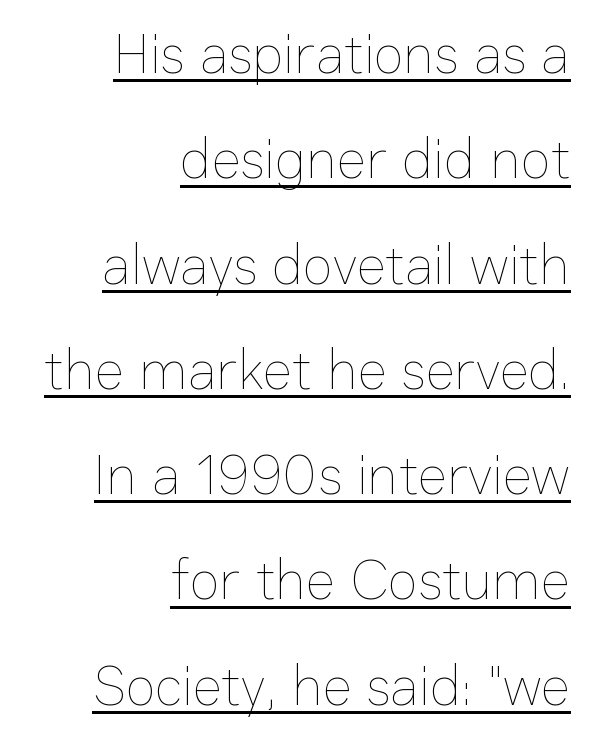
The letters look calm and open, with moderate or lighter stems. A typesetter would call this zero additional tracking. The rag falls on the left side of this text block. Think of a printed novel: that variable character pitch is what you see here.
